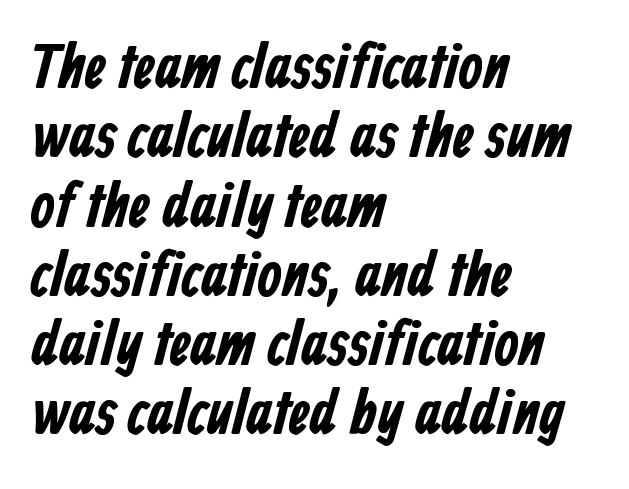
The passage shown is typed in a proportional face where columns would drift. Lines of text with bare space underneath. The tracking reads as untouched default to a designer's eye. This is heavy type, rendered in bold. If you drew a ruler down the left edge, every line would touch it.
